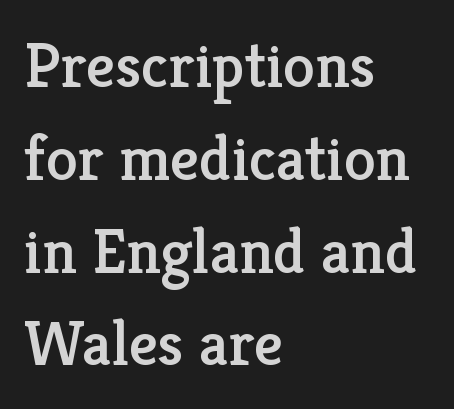
{"serif": "yes", "italic": "no", "width": "normal", "stroke_contrast": "low", "x_height": "medium", "monospaced": "no", "underline": "no", "align": "left", "line_spacing": "normal", "line_spacing_ratio": 1.45, "letter_spacing": "normal", "letter_spacing_em": 0.0, "glyph_px": 64}
